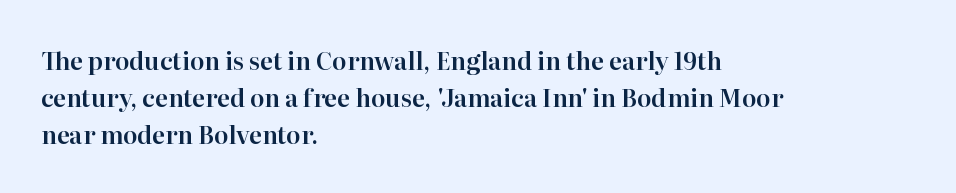
{"italic": "no", "underline": "no", "align": "left", "line_spacing": "normal", "line_spacing_ratio": 1.54, "letter_spacing": "normal", "letter_spacing_em": 0.0, "glyph_px": 24}
